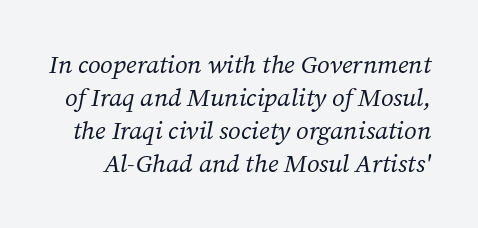
Q: Is the text bold? A: No.
Q: Is the text italic (slanted)? A: Yes, it leans right by about 12 degrees.
Q: Is the text underlined? A: No.
Q: Is the spacing between letters normal or unusually wide? A: Normal.
Q: Is the spacing between lines tight, normal or loose? A: Normal.
